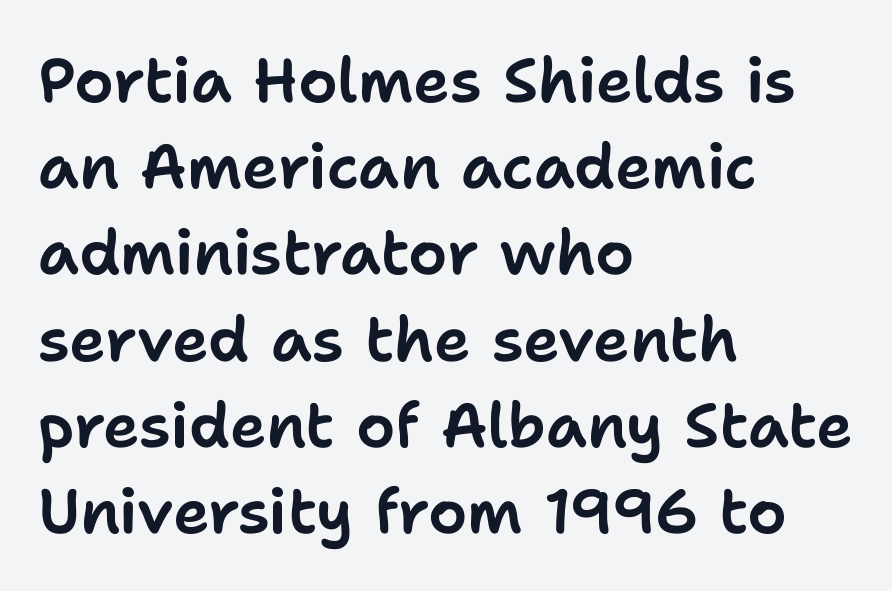
{"serif": "no", "italic": "no", "width": "normal", "stroke_contrast": "low", "x_height": "medium", "monospaced": "no", "underline": "no", "align": "left", "line_spacing": "normal", "line_spacing_ratio": 1.39, "letter_spacing": "normal", "letter_spacing_em": 0.0, "glyph_px": 62}
